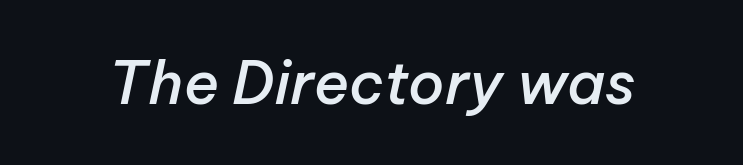
Q: Is the text bold? A: Semi-bold.
Q: Is the text italic (slanted)? A: Yes, it leans right by about 12 degrees.
Q: Is the text underlined? A: No.
Q: Is the spacing between letters normal or unusually wide? A: Normal.
Q: Width (condensed, normal, or wide)? A: Normal.
Q: Stroke contrast? A: Low.
Q: x-height? A: Medium.
Q: Monospaced? A: No.
